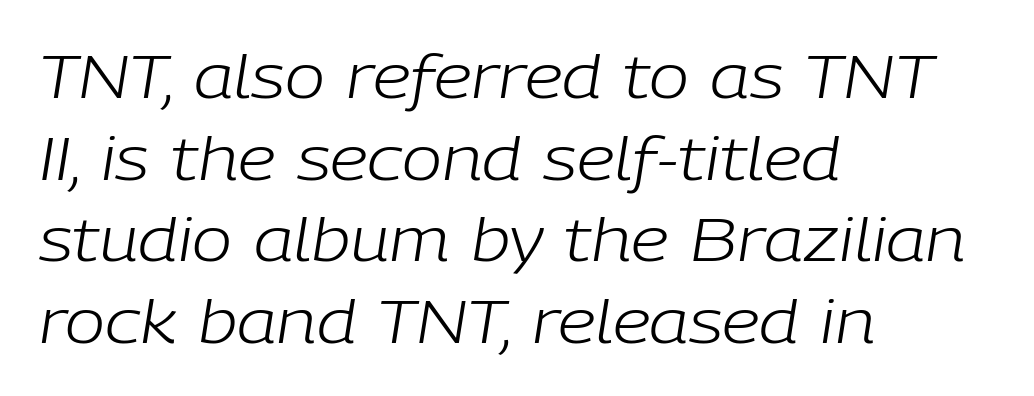
The image shows 60 px light type, italic (leaning right); set left-aligned, normal line spacing (1.36x), normal letter spacing, not underlined; low stroke contrast and a medium x-height.
